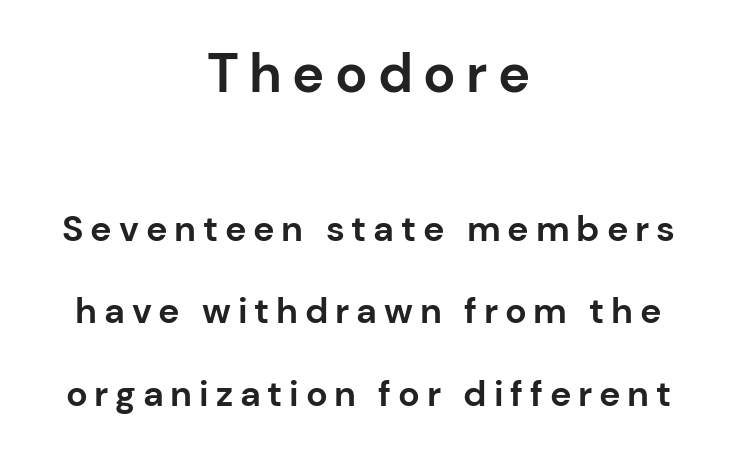
The glyphs have the mass of a bold cut. I'd call this a sans setting — the letters go barefoot. You get the large type first, then a drop to smaller type. Lines of text with bare space underneath.
